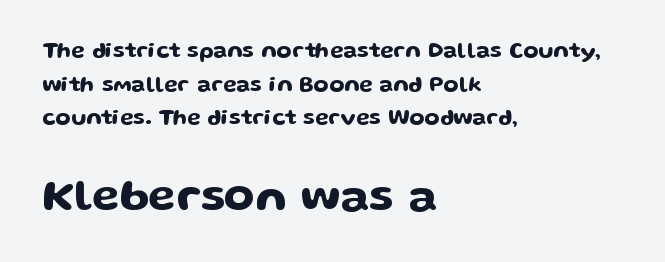
{"serif": "no", "italic": "no", "width": "wide", "stroke_contrast": "low", "x_height": "medium", "monospaced": "no", "underline": "no", "align": "left", "line_spacing": "normal", "line_spacing_ratio": 1.53, "letter_spacing": "normal", "letter_spacing_em": 0.0, "larger_block": "second", "size_ratio": 2.05, "glyph_px": 45}
